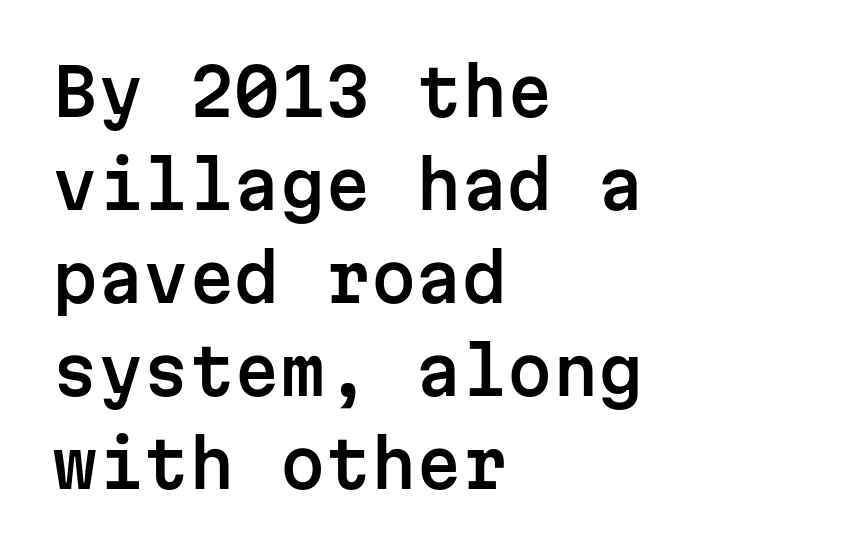
{"serif": "no", "italic": "no", "width": "normal", "stroke_contrast": "low", "x_height": "medium", "monospaced": "yes", "underline": "no", "align": "left", "line_spacing": "normal", "line_spacing_ratio": 1.43, "letter_spacing": "normal", "letter_spacing_em": 0.0, "glyph_px": 65}
